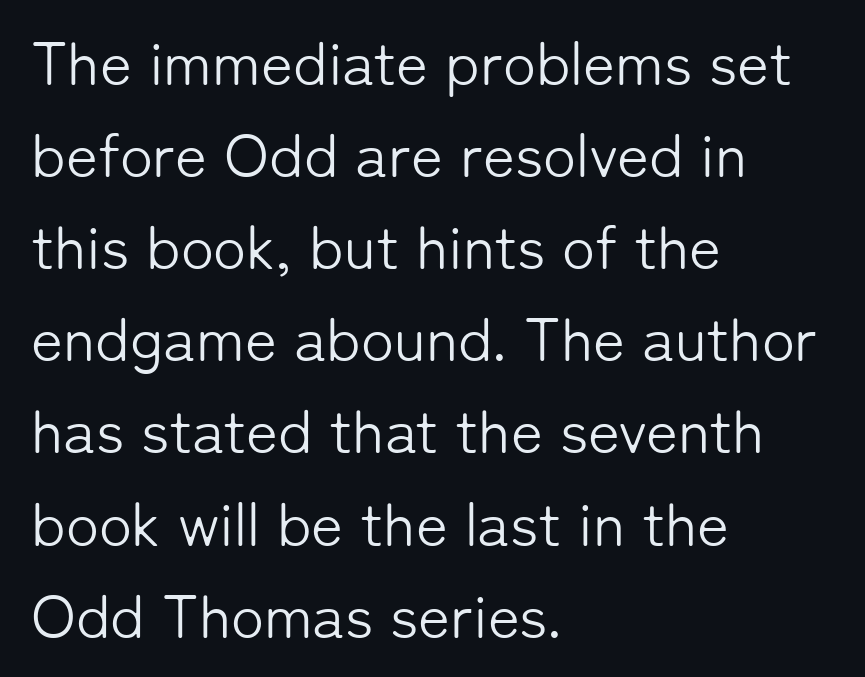
The rows are spaced the way most documents space them. The type sits square on the baseline with zero lean. Honestly, the letter spacing is just normal — you wouldn't notice it. The paragraph has a hard left edge and a soft right edge.
